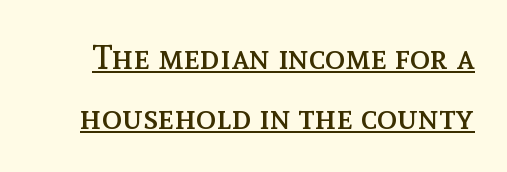
Q: Is the text bold? A: No.
Q: Is the text italic (slanted)? A: No, it is upright.
Q: Is the text underlined? A: Yes.
Q: Is the spacing between letters normal or unusually wide? A: Normal.
Q: Width (condensed, normal, or wide)? A: Normal.
Q: x-height? A: Medium.
Q: Monospaced? A: No.
